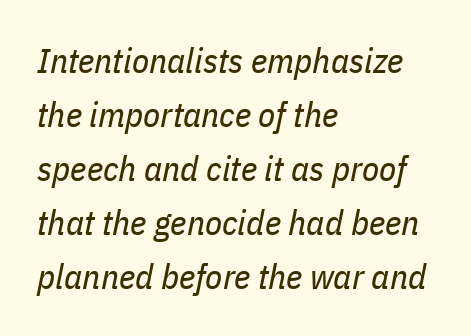
Q: Is the text bold? A: No.
Q: Is the text italic (slanted)? A: Yes, it leans right by about 11 degrees.
Q: Is the text underlined? A: No.
Q: How is the paragraph aligned? A: Left-aligned.
Q: Is the spacing between letters normal or unusually wide? A: Normal.
Q: Is the spacing between lines tight, normal or loose? A: Normal.
Q: Width (condensed, normal, or wide)? A: Condensed.
Q: Stroke contrast? A: Low.
Q: x-height? A: Medium.
Q: Monospaced? A: No.
